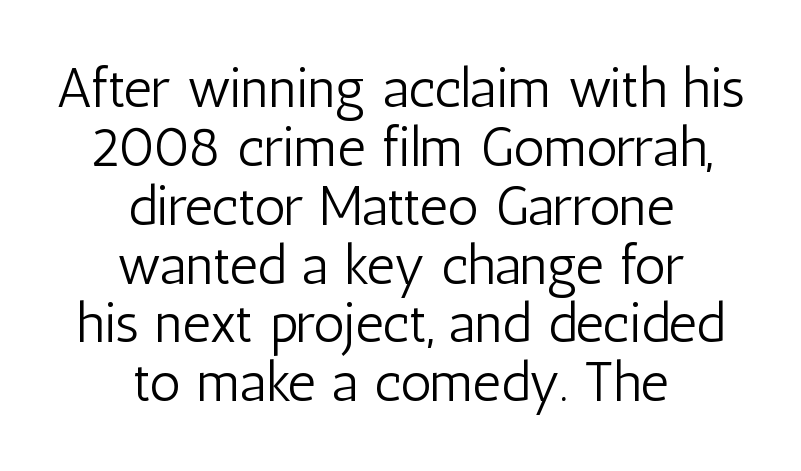
Q: Is the text bold? A: No.
Q: Is the text italic (slanted)? A: No, it is upright.
Q: Is the typeface a serif or a sans-serif typeface? A: Sans-serif.
Q: Is the text underlined? A: No.
Q: How is the paragraph aligned? A: Centered.
Q: Is the spacing between letters normal or unusually wide? A: Normal.
Q: Is the spacing between lines tight, normal or loose? A: Tight.
Q: Width (condensed, normal, or wide)? A: Condensed.
Q: Stroke contrast? A: Low.
Q: x-height? A: Medium.
Q: Monospaced? A: No.
